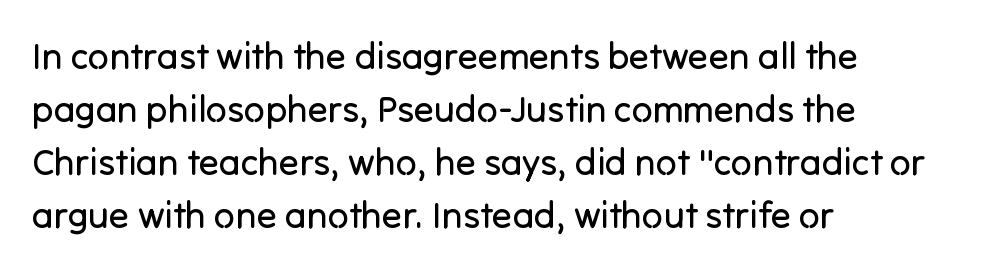
Q: Is the text bold? A: No.
Q: Is the text italic (slanted)? A: No, it is upright.
Q: Is the typeface a serif or a sans-serif typeface? A: Sans-serif.
Q: Is the text underlined? A: No.
Q: How is the paragraph aligned? A: Left-aligned.
Q: Is the spacing between letters normal or unusually wide? A: Normal.
Q: Is the spacing between lines tight, normal or loose? A: Normal.
Q: Width (condensed, normal, or wide)? A: Normal.
Q: Stroke contrast? A: Low.
Q: x-height? A: Medium.
Q: Monospaced? A: No.
